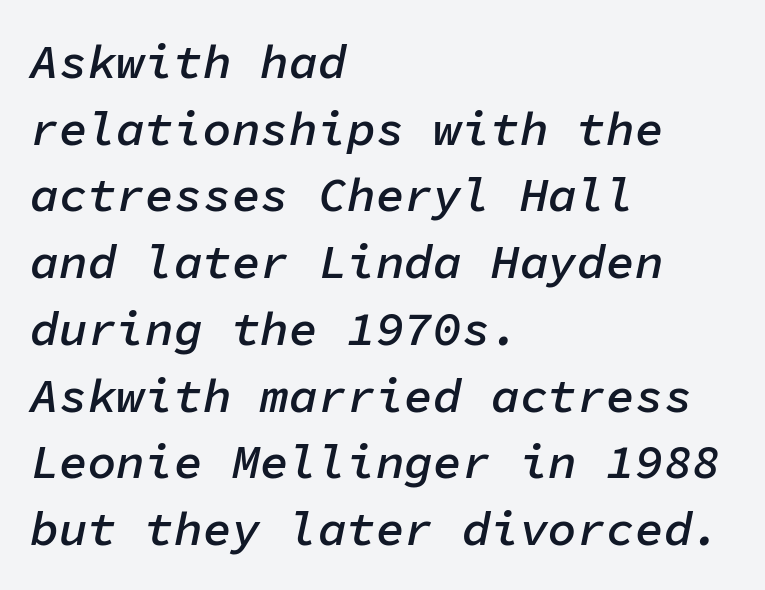
The image shows 48 px semibold type, italic (leaning right), monospaced; set left-aligned, normal line spacing (1.39x), normal letter spacing, not underlined; low stroke contrast and a medium x-height.
